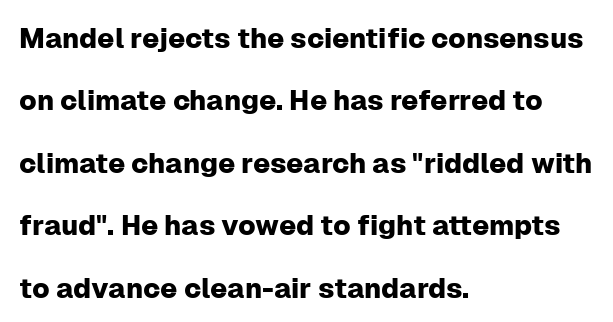
Tall strokes in this sample are plumb rather than angled. Stroke terminals: plain, sans-serif. Is this a fixed-width face? No — the glyphs have proportional, varying widths. Summary of vertical rhythm: relaxed, with wide interline spacing.
